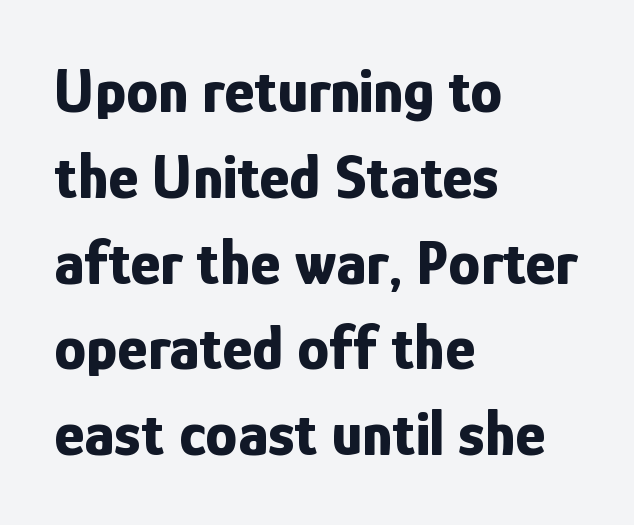
Bold? Absolutely — the strokes are thick and heavy. The passage is arranged the way most books set body copy — flush left. Underlining? Definitely not there. Ordinary non-slanted type is in use. You could not count columns in this text — the font is proportionally spaced.
